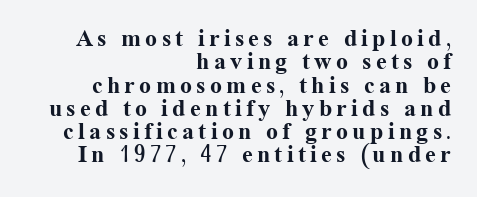
The image shows 24 px bold type, upright; set right-aligned, tight line spacing (0.97x), not underlined.
